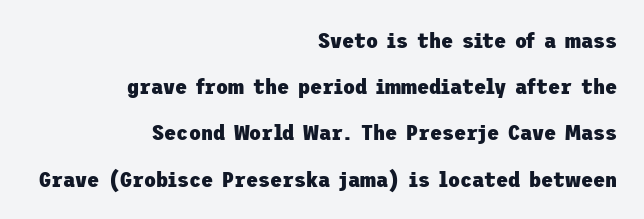
The image shows 22 px bold type, upright; set right-aligned, loose line spacing (2.1x), normal letter spacing, not underlined.
